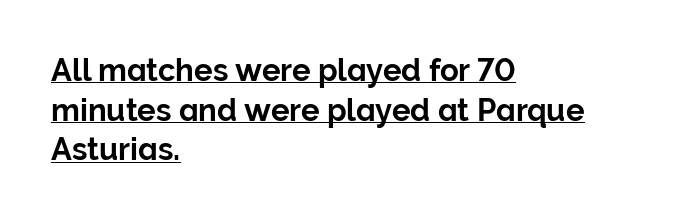
The image shows 31 px sans-serif type, upright; set left-aligned, normal line spacing (1.28x), normal letter spacing, underlined; low stroke contrast and a medium x-height.
